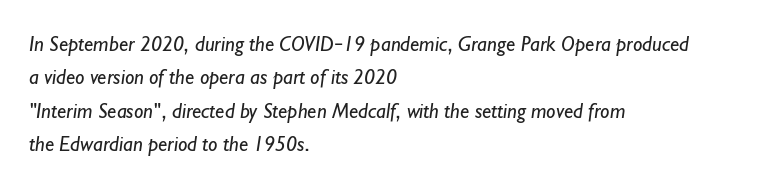
Q: Is the text bold? A: No.
Q: Is the text underlined? A: No.
Q: How is the paragraph aligned? A: Left-aligned.
Q: Is the spacing between letters normal or unusually wide? A: Normal.
Q: Is the spacing between lines tight, normal or loose? A: Normal.
